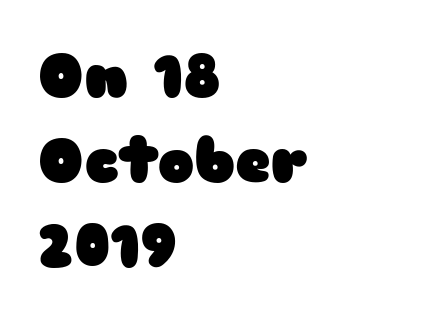
Q: Is the text bold? A: Yes.
Q: Is the text italic (slanted)? A: No, it is upright.
Q: Is the typeface a serif or a sans-serif typeface? A: Sans-serif.
Q: Is the text underlined? A: No.
Q: How is the paragraph aligned? A: Left-aligned.
Q: Is the spacing between letters normal or unusually wide? A: Normal.
Q: Is the spacing between lines tight, normal or loose? A: Normal.
Q: Width (condensed, normal, or wide)? A: Wide.
Q: Stroke contrast? A: Low.
Q: x-height? A: Medium.
Q: Monospaced? A: No.
